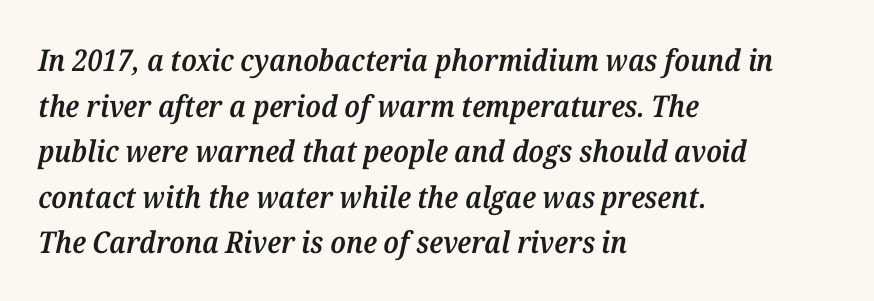
The image shows 30 px semibold serif type, italic (leaning right); set left-aligned, normal line spacing (1.52x), normal letter spacing, not underlined; medium stroke contrast and a medium x-height.
